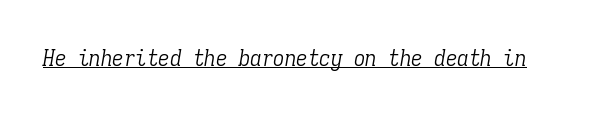
{"italic": "yes", "lean": "right", "slant_degrees": 9, "bold": "no", "underline": "yes", "letter_spacing": "normal", "letter_spacing_em": 0.0, "glyph_px": 23}
